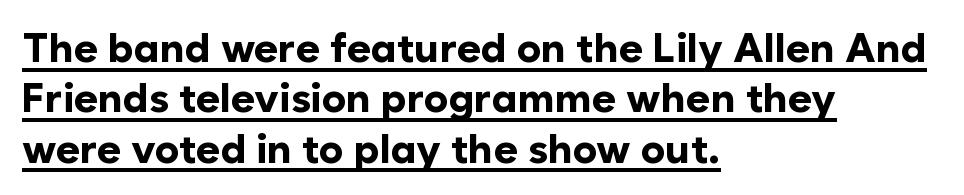
Q: Is the text bold? A: Yes.
Q: Is the text italic (slanted)? A: No, it is upright.
Q: Is the typeface a serif or a sans-serif typeface? A: Sans-serif.
Q: Is the text underlined? A: Yes.
Q: How is the paragraph aligned? A: Left-aligned.
Q: Is the spacing between letters normal or unusually wide? A: Normal.
Q: Width (condensed, normal, or wide)? A: Normal.
Q: Stroke contrast? A: Low.
Q: x-height? A: Medium.
Q: Monospaced? A: No.
